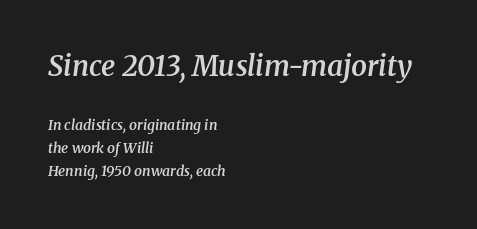
{"serif": "yes", "italic": "yes", "lean": "right", "slant_degrees": 8, "bold": "semi", "weight": "semibold", "width": "normal", "stroke_contrast": "medium", "x_height": "medium", "monospaced": "no", "underline": "no", "align": "left", "line_spacing": "normal", "line_spacing_ratio": 1.64, "letter_spacing": "normal", "letter_spacing_em": 0.0, "larger_block": "first", "size_ratio": 2.0, "glyph_px": 28}
